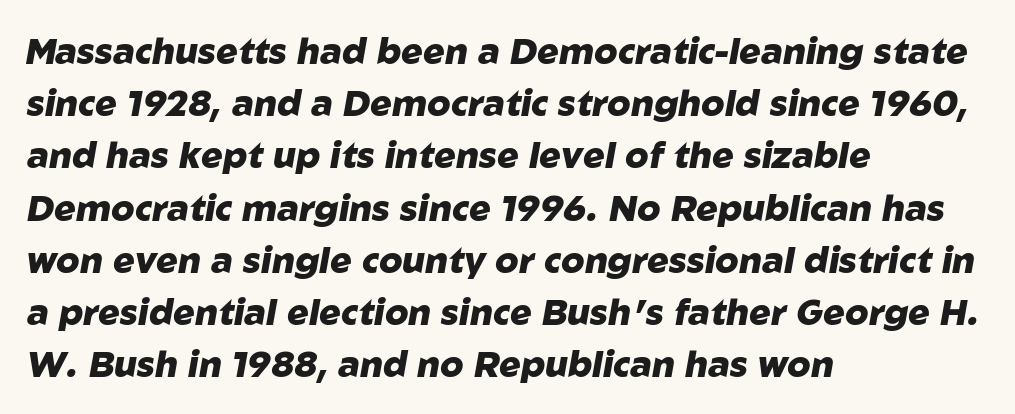
Q: Is the text bold? A: Yes.
Q: Is the text italic (slanted)? A: Yes, it leans right by about 10 degrees.
Q: Is the text underlined? A: No.
Q: How is the paragraph aligned? A: Left-aligned.
Q: Is the spacing between letters normal or unusually wide? A: Normal.
Q: Is the spacing between lines tight, normal or loose? A: Normal.
Q: Width (condensed, normal, or wide)? A: Normal.
Q: Stroke contrast? A: Low.
Q: x-height? A: Medium.
Q: Monospaced? A: No.
